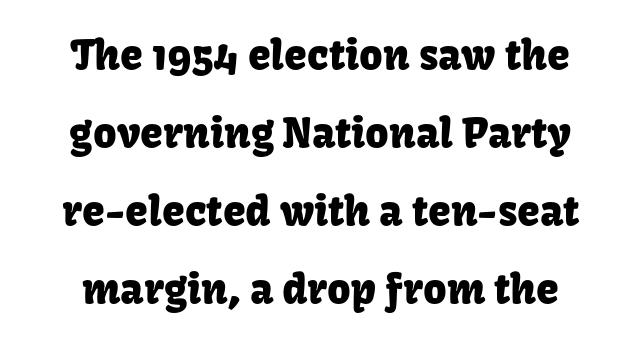
The image shows 41 px sans-serif type, upright; set loose line spacing (1.9x), normal letter spacing, not underlined; low stroke contrast and a medium x-height.
